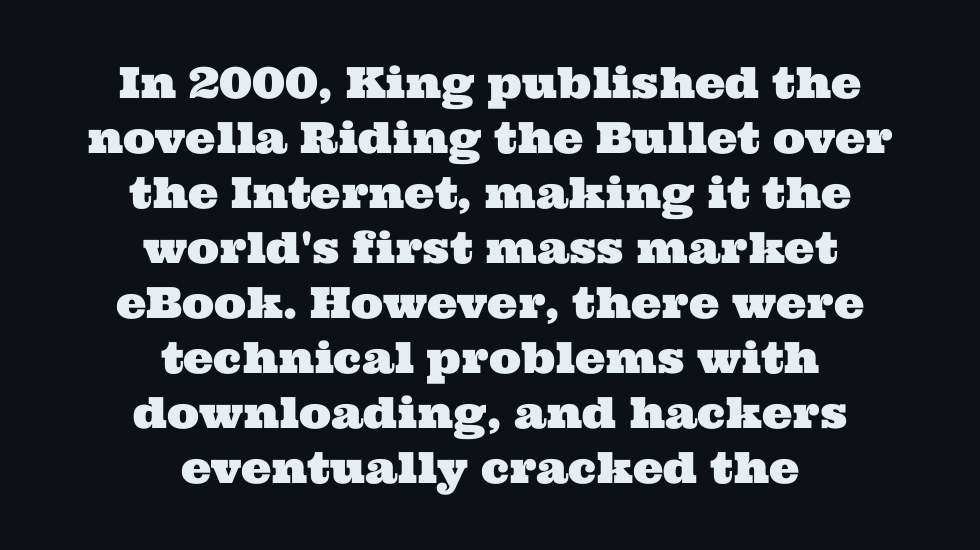
{"serif": "yes", "width": "wide", "stroke_contrast": "medium", "x_height": "medium", "monospaced": "no", "underline": "no", "align": "center", "line_spacing": "normal", "line_spacing_ratio": 1.28, "letter_spacing": "normal", "letter_spacing_em": 0.0, "glyph_px": 43}
